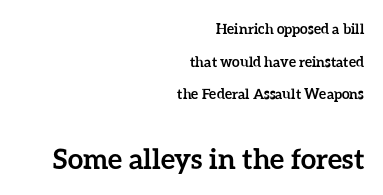
Q: Is the text bold? A: Yes.
Q: Is the text italic (slanted)? A: No, it is upright.
Q: Is the text underlined? A: No.
Q: How is the paragraph aligned? A: Right-aligned.
Q: Is the spacing between letters normal or unusually wide? A: Normal.
Q: Is the spacing between lines tight, normal or loose? A: Loose.
Q: Which block of text is set in a larger size, the first (top) or the second (bottom)? A: The second (bottom) one.
Q: Width (condensed, normal, or wide)? A: Normal.
Q: Stroke contrast? A: Low.
Q: x-height? A: Medium.
Q: Monospaced? A: No.
